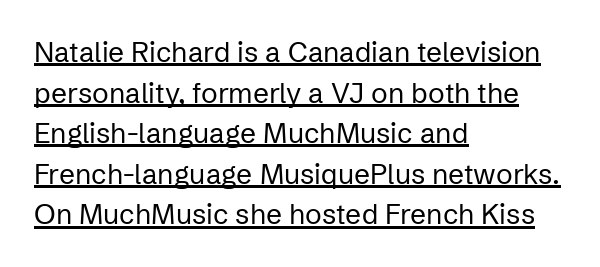
{"serif": "no", "italic": "no", "bold": "no", "weight": "regular", "width": "normal", "stroke_contrast": "low", "x_height": "medium", "monospaced": "no", "underline": "yes", "align": "left", "line_spacing": "normal", "line_spacing_ratio": 1.45, "letter_spacing": "normal", "letter_spacing_em": 0.0, "glyph_px": 28}
